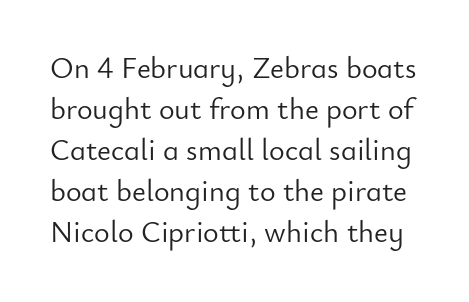
The passage shown is typed in a proportional face where columns would drift. The passage shown is typeset with a sans-serif family. Glance below the letters and you will spot only blank space. If you drew a line through each stem, it would be perfectly vertical. The passage shown has conventional tracking throughout. No chunkiness to these letters — they're not bold.
